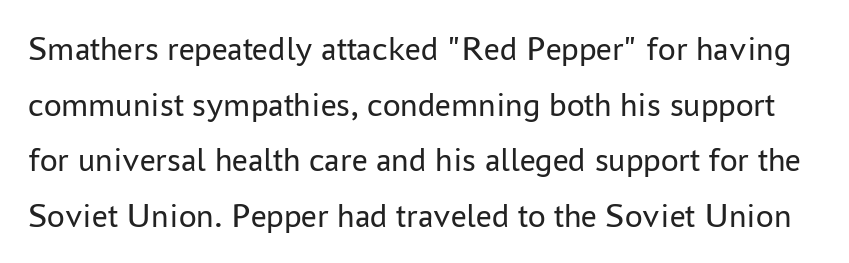
The image shows 35 px regular-weight sans-serif type, upright; set normal line spacing (1.59x), normal letter spacing, not underlined; low stroke contrast and a medium x-height.
